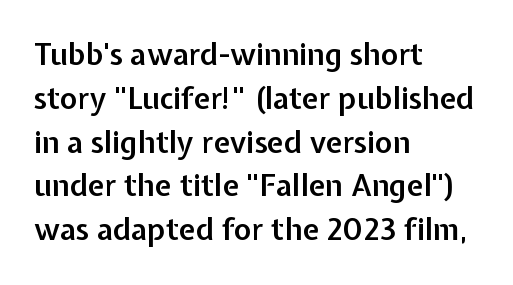
The image shows 30 px semibold sans-serif type, upright; set left-aligned, normal line spacing (1.46x), normal letter spacing, not underlined; low stroke contrast and a medium x-height.
